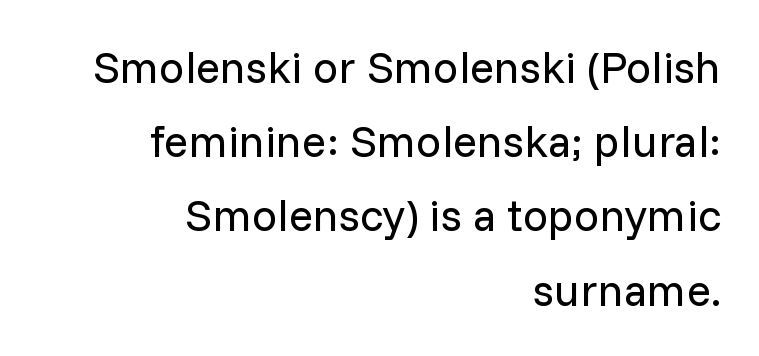
Q: Is the text bold? A: No.
Q: Is the text italic (slanted)? A: No, it is upright.
Q: Is the typeface a serif or a sans-serif typeface? A: Sans-serif.
Q: Is the text underlined? A: No.
Q: How is the paragraph aligned? A: Right-aligned.
Q: Is the spacing between letters normal or unusually wide? A: Normal.
Q: Is the spacing between lines tight, normal or loose? A: Normal.
Q: Width (condensed, normal, or wide)? A: Normal.
Q: Stroke contrast? A: Low.
Q: x-height? A: Medium.
Q: Monospaced? A: No.
